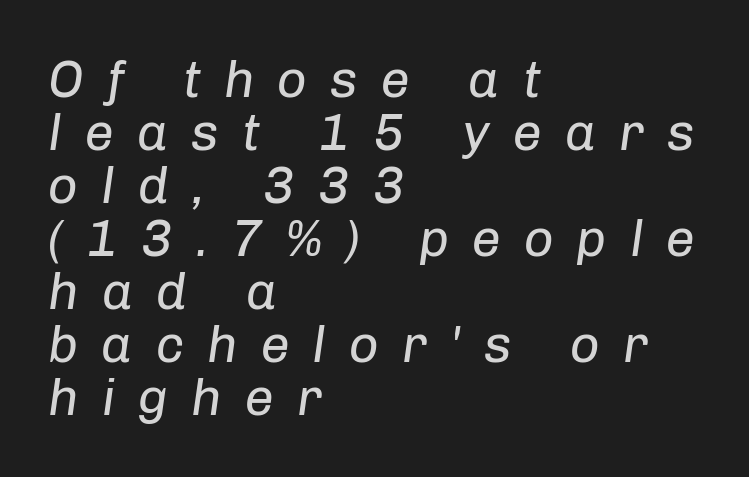
The font sits on the lighter half of the weight spectrum, regular included. The rendering uses natural spacing where letterforms have individual widths. Every character sits at an angle, as italics do. This rendering widens character spacing well past its baseline value.
